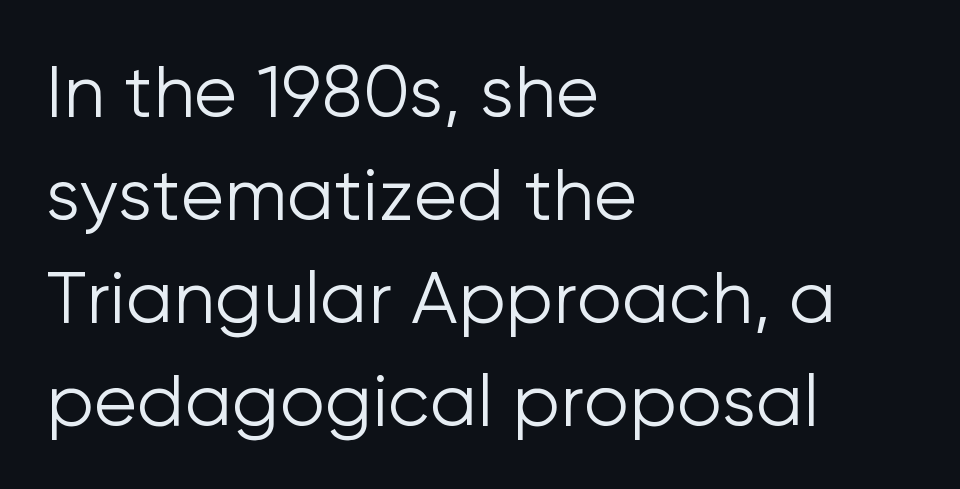
The image shows 72 px light sans-serif type, upright; set left-aligned, normal line spacing (1.43x), normal letter spacing, not underlined; low stroke contrast and a medium x-height.
